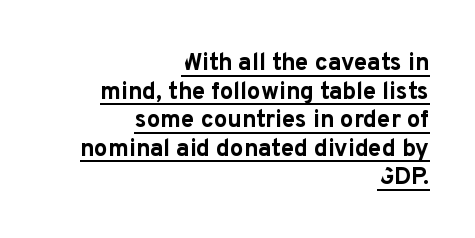
A typographer would call this underscored text. The rendering anchors every line to the right-hand side. Each word holds together tightly as a unit, with standard inter-letter gaps. The typesetting leans heavy: a genuine bold.
